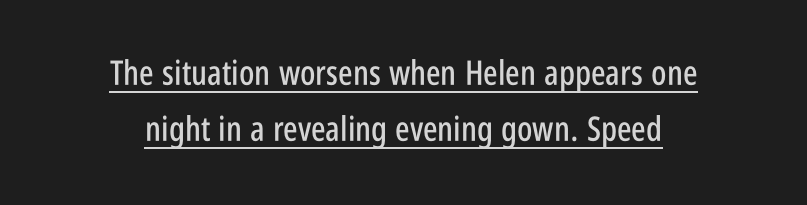
The image shows 34 px condensed sans-serif type, upright; set centered, normal line spacing (1.64x), normal letter spacing, underlined; low stroke contrast and a large x-height.
